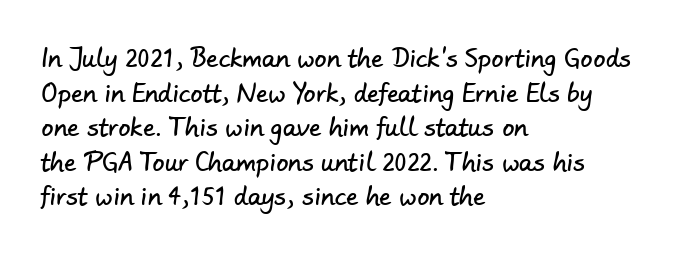
Q: Is the text underlined? A: No.
Q: How is the paragraph aligned? A: Left-aligned.
Q: Is the spacing between letters normal or unusually wide? A: Normal.
Q: Is the spacing between lines tight, normal or loose? A: Normal.
